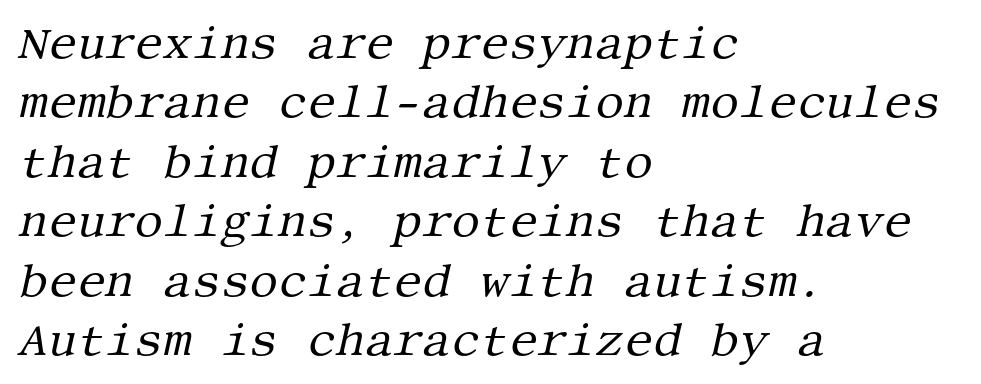
Clear beneath every line of the passage. The font's italic variant was chosen for this text. The passage is arranged the way most books set body copy — flush left. Is there much room between lines? A standard amount, neither cramped nor airy. I'd call this a serif setting — the letters wear small feet. You could call the tracking neutral — neither tight nor loose.
